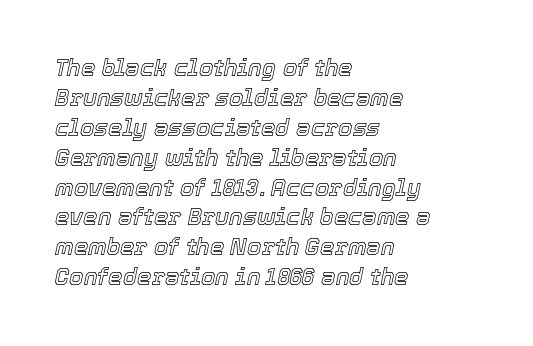
Standard letterfit; no display-style spreading of the glyphs. Is the block centered? No — it sits flush against the left margin. It's the slanting kind of type. How would I describe the line gaps? Plain and ordinary.
